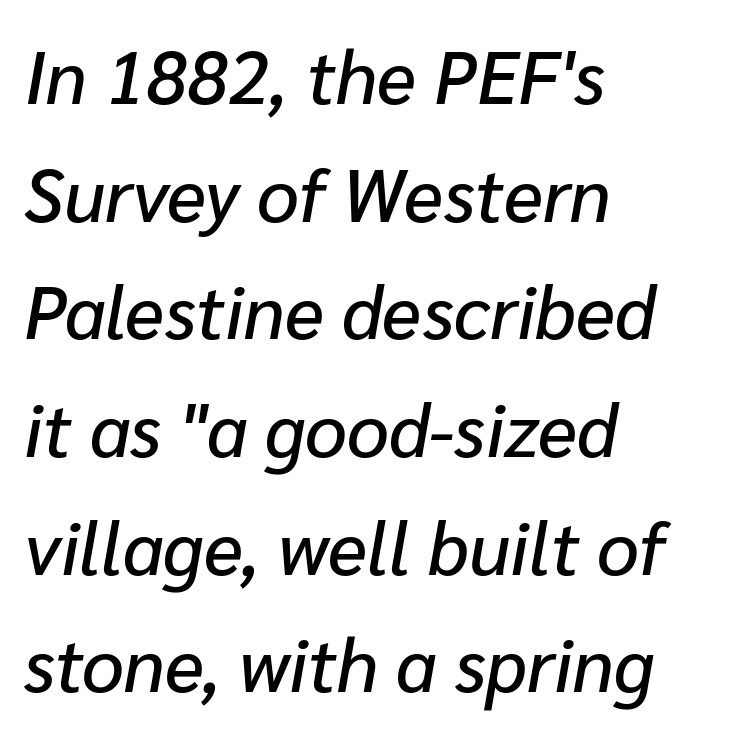
Q: Is the text italic (slanted)? A: Yes, it leans right by about 10 degrees.
Q: Is the text underlined? A: No.
Q: How is the paragraph aligned? A: Left-aligned.
Q: Is the spacing between letters normal or unusually wide? A: Normal.
Q: Is the spacing between lines tight, normal or loose? A: Normal.
Q: Width (condensed, normal, or wide)? A: Normal.
Q: Stroke contrast? A: Low.
Q: x-height? A: Medium.
Q: Monospaced? A: No.
